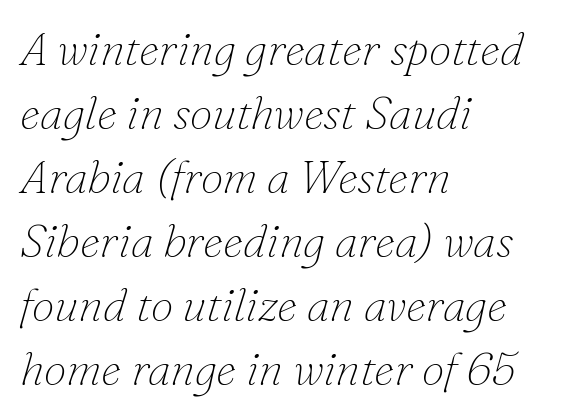
The image shows 46 px thin serif type, italic (leaning right); set left-aligned, normal line spacing (1.39x), normal letter spacing, not underlined; low stroke contrast and a small x-height.
